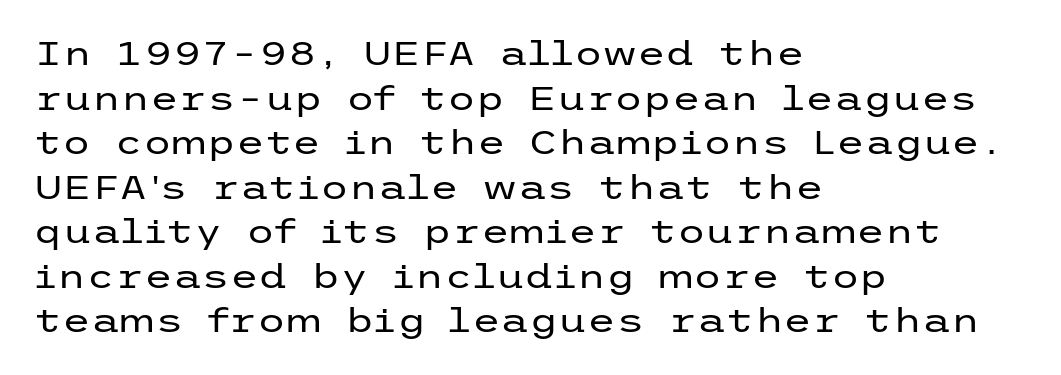
The image shows 33 px regular-weight, wide sans-serif type, upright; set left-aligned, normal line spacing (1.35x), normal letter spacing, not underlined; low stroke contrast and a medium x-height.
